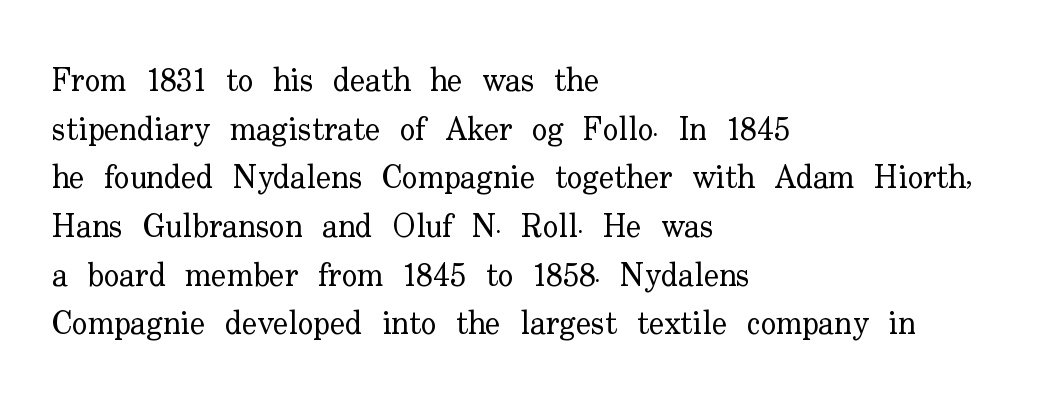
Spacing verdict: proportional, widths tailored to each character. This rendering employs a face with finishing strokes, i.e., a serif. There is no visible air inserted between adjacent glyphs. Regular leading.
